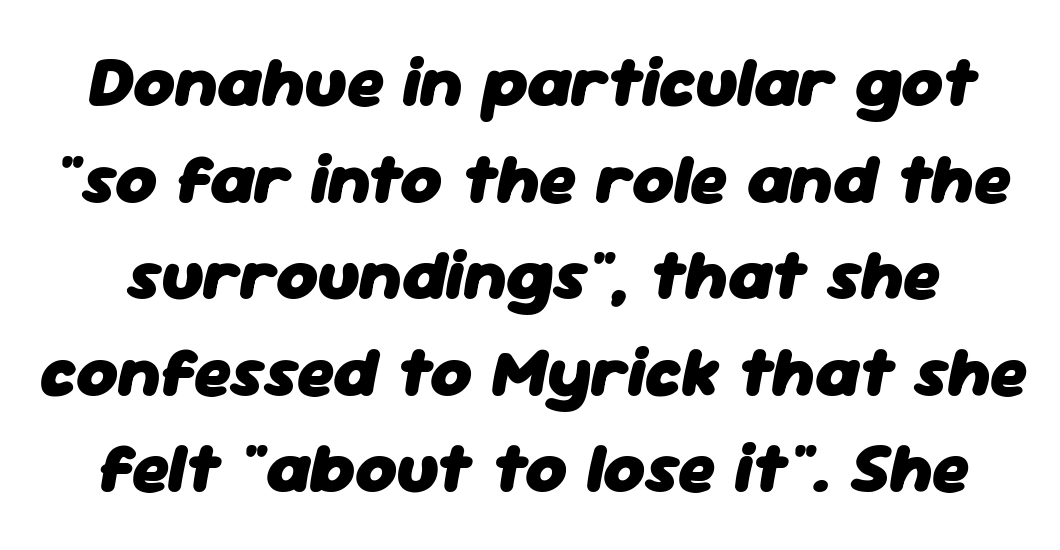
The image shows 71 px heavy type, italic (leaning right); set normal line spacing (1.36x), normal letter spacing, not underlined; low stroke contrast and a medium x-height.
